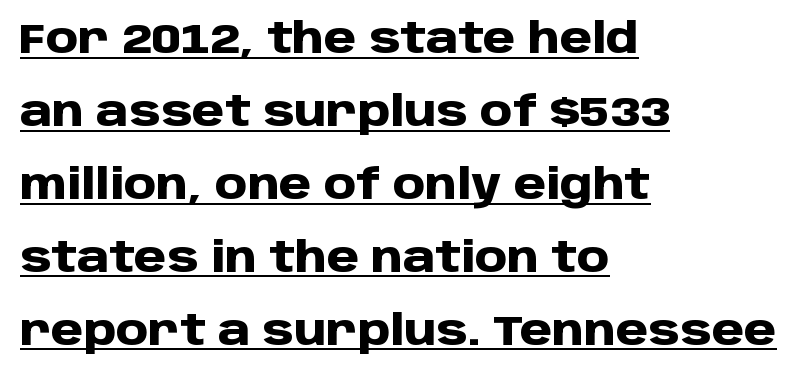
Strokes here are thick enough to call this a true bold. Does a line run under the words? Yes, clearly. The text was rendered using a sans face with plain stroke endings. All the whitespace from short lines collects on the right. No extra tracking has been applied to these lines.
